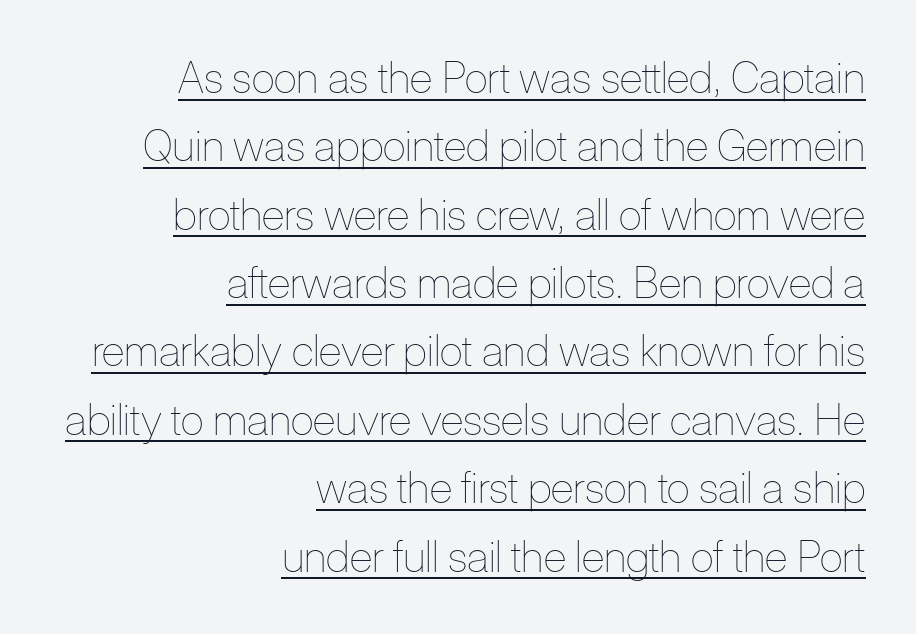
{"italic": "no", "bold": "no", "weight": "thin", "width": "condensed", "stroke_contrast": "low", "x_height": "medium", "monospaced": "no", "underline": "yes", "align": "right", "line_spacing": "normal", "line_spacing_ratio": 1.59, "letter_spacing": "normal", "letter_spacing_em": 0.0, "glyph_px": 43}
